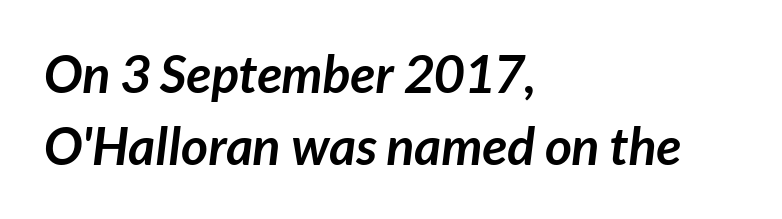
{"serif": "no", "bold": "yes", "weight": "semibold", "width": "normal", "stroke_contrast": "low", "x_height": "medium", "monospaced": "no", "underline": "no", "align": "left", "line_spacing": "normal", "line_spacing_ratio": 1.38, "letter_spacing": "normal", "letter_spacing_em": 0.0, "glyph_px": 52}
